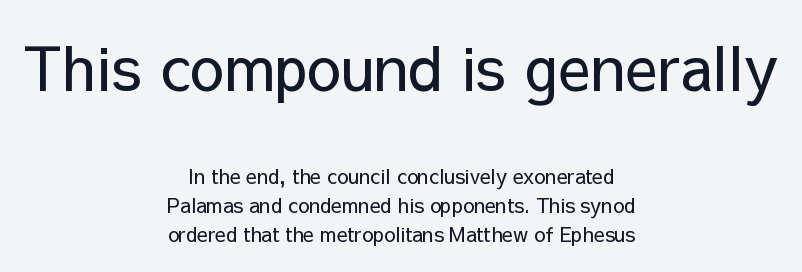
The image shows 61 px regular-weight sans-serif type, upright; set centered, normal line spacing (1.46x), normal letter spacing, not underlined; the first (top) block is 3.05x larger; low stroke contrast and a medium x-height.
